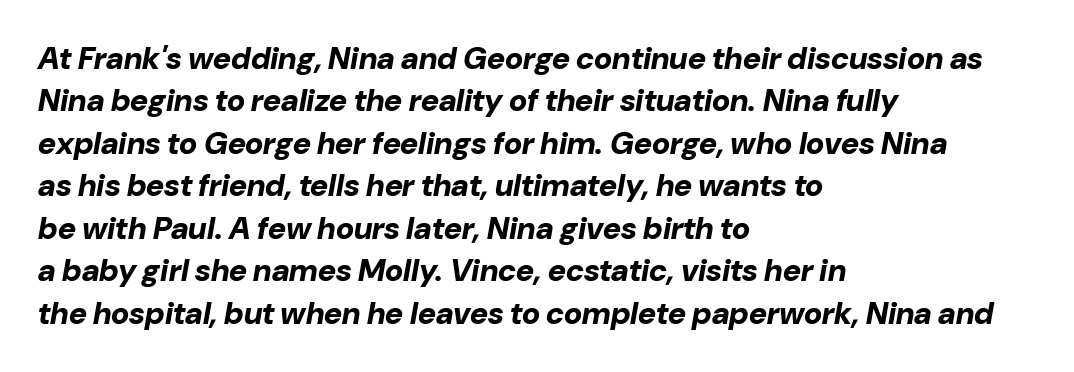
Line starts are locked; line ends wander. Notice how descenders clear the ascenders below comfortably — that's standard leading. Students, this is bold: see how much ink each stroke carries. Letter spacing: default.
